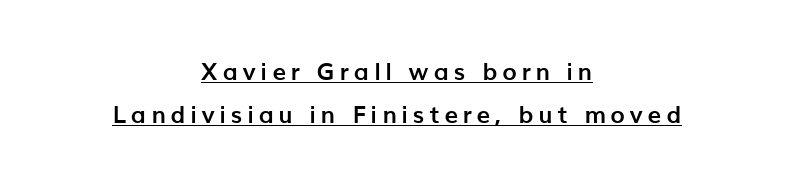
The image shows 24 px bold type, upright; set centered, line spacing 1.79x, unusually wide letter spacing (+0.21 em), underlined.
